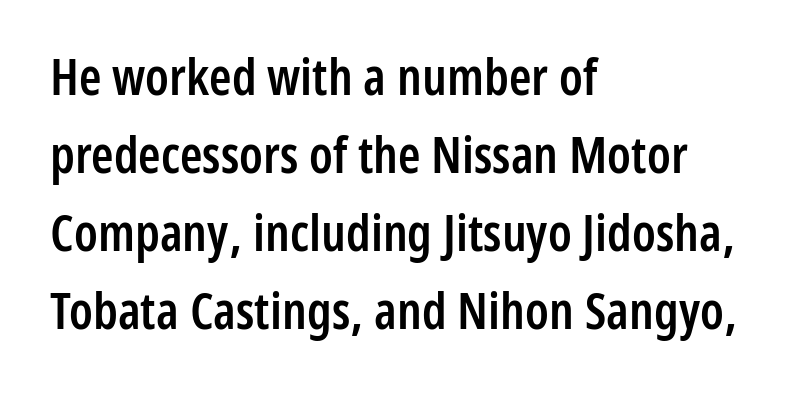
The image shows 51 px semibold, condensed sans-serif type, upright; set left-aligned, normal line spacing (1.53x), normal letter spacing, not underlined; low stroke contrast and a medium x-height.
